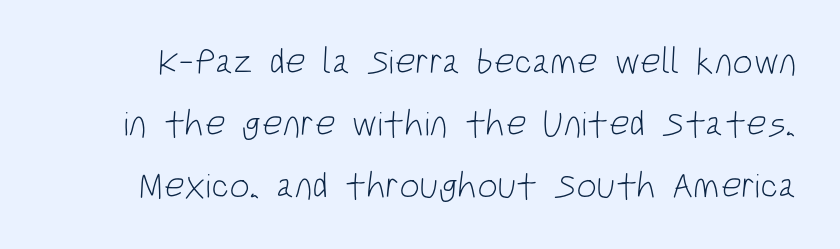
Compared with a typical body face, this is equally light or lighter still. Think of a printed novel: that variable character pitch is what you see here. Check under the words: just untouched page. This sample uses plain, unmodified letter spacing. The text was rendered using a sans face with plain stroke endings.
